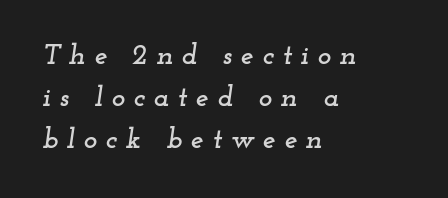
Each word looks stretched out because of the extra space between its letters. Varying glyph widths throughout — classic text-font behaviour. The paragraph shown leans on its left margin. The glyphs look as if they've been sheared to an angle. Stroke terminals: seriffed. Nobody drew a line under any word here.
